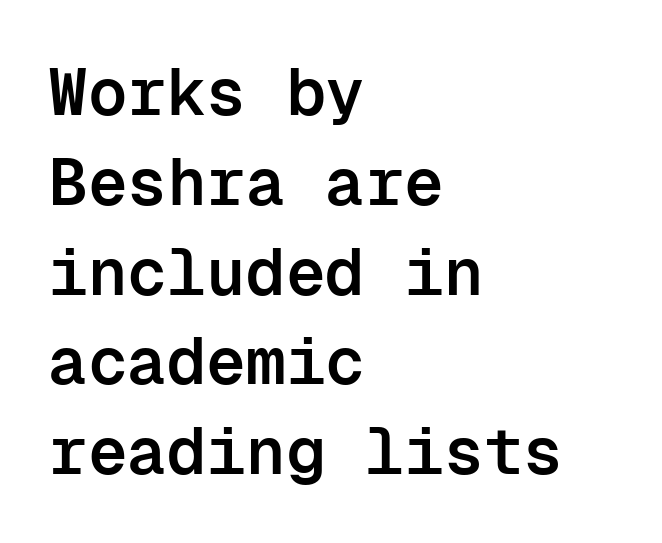
Q: Is the text bold? A: Semi-bold.
Q: Is the text italic (slanted)? A: No, it is upright.
Q: Is the typeface a serif or a sans-serif typeface? A: Sans-serif.
Q: Is the text underlined? A: No.
Q: How is the paragraph aligned? A: Left-aligned.
Q: Is the spacing between letters normal or unusually wide? A: Normal.
Q: Is the spacing between lines tight, normal or loose? A: Normal.
Q: Width (condensed, normal, or wide)? A: Normal.
Q: Stroke contrast? A: Low.
Q: x-height? A: Medium.
Q: Monospaced? A: Yes.
